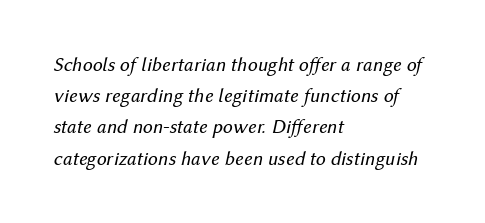
The image shows 20 px text type, italic (leaning right); set left-aligned, normal line spacing (1.56x), normal letter spacing, not underlined.
